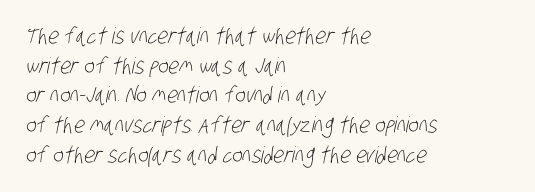
Decoration check: the copy has no underline. No letter is thick-stroked: the sample isn't bold. What's the leading like? Ordinary, nothing unusual. The ragged edge is on the right, which tells us the setting is flush left. Compared with typical body copy, the letter spacing here is the same.
